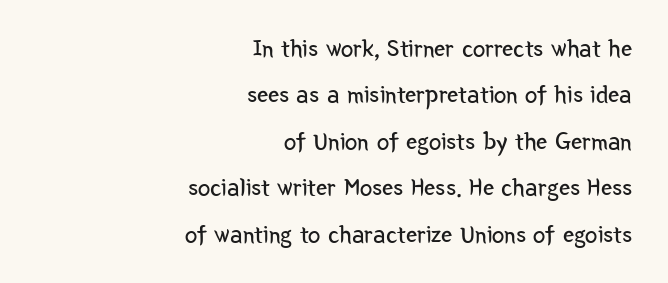
The image shows 25 px text type, upright; set right-aligned, line spacing 1.86x, normal letter spacing, not underlined.
